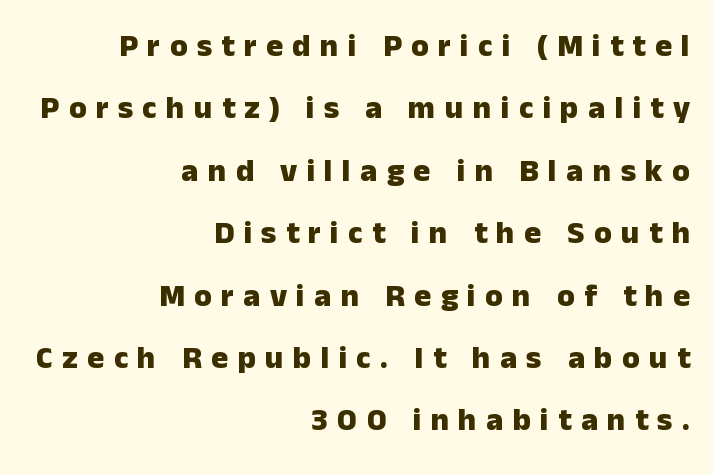
{"serif": "no", "italic": "no", "bold": "yes", "weight": "heavy", "width": "normal", "stroke_contrast": "low", "x_height": "medium", "monospaced": "no", "underline": "no", "align": "right", "line_spacing": "loose", "line_spacing_ratio": 1.95, "letter_spacing": "wide", "letter_spacing_em": 0.29, "glyph_px": 32}
